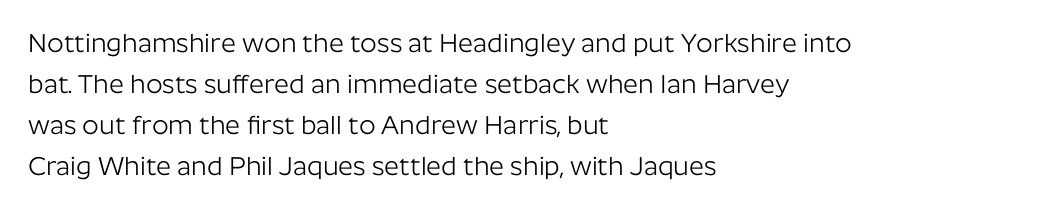
The image shows 26 px text type, upright; set left-aligned, normal line spacing (1.58x), normal letter spacing, not underlined.
